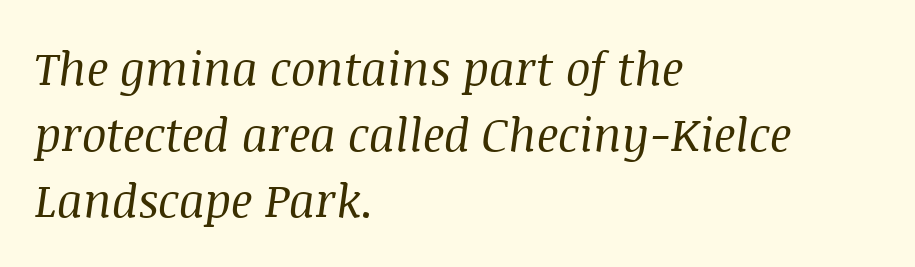
{"serif": "yes", "italic": "yes", "lean": "right", "slant_degrees": 8, "bold": "no", "weight": "regular", "width": "normal", "stroke_contrast": "medium", "x_height": "large", "monospaced": "no", "underline": "no", "align": "left", "line_spacing": "normal", "line_spacing_ratio": 1.44, "letter_spacing": "normal", "letter_spacing_em": 0.0, "glyph_px": 46}
